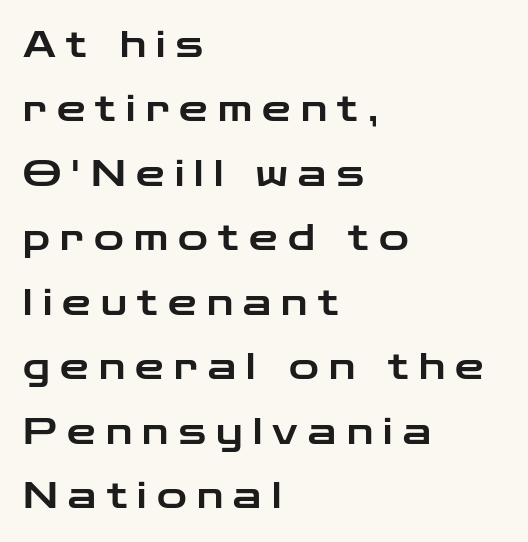
A typesetter would call this proportional, since set widths differ per character. I'd call this a sans setting — the letters go barefoot. You could only call the tracking loose — the letters float apart. This sample is left-justified, so line endings fall wherever the words run out. The specimen omits any rule beneath the text block's lines. Notice how the stems are strictly vertical — no italics here.
